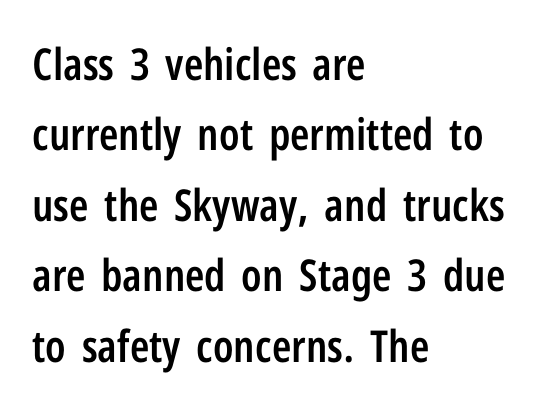
{"serif": "no", "italic": "no", "bold": "semi", "weight": "semibold", "width": "condensed", "stroke_contrast": "low", "x_height": "medium", "monospaced": "no", "underline": "no", "align": "left", "line_spacing": "normal", "line_spacing_ratio": 1.6, "letter_spacing": "normal", "letter_spacing_em": 0.0, "glyph_px": 44}
